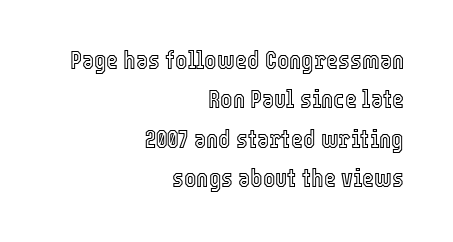
The image shows 26 px text type, upright; set right-aligned, normal line spacing (1.51x), normal letter spacing, not underlined.
